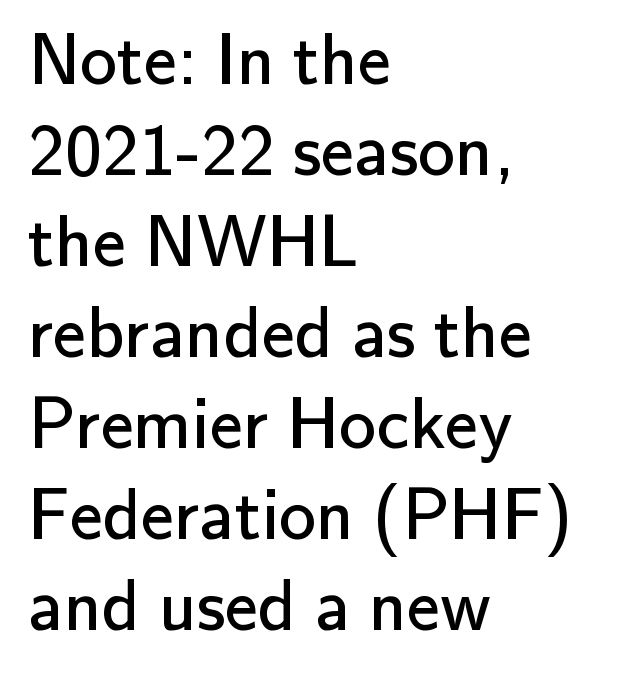
Q: Is the text bold? A: No.
Q: Is the text italic (slanted)? A: No, it is upright.
Q: Is the typeface a serif or a sans-serif typeface? A: Sans-serif.
Q: Is the text underlined? A: No.
Q: How is the paragraph aligned? A: Left-aligned.
Q: Is the spacing between letters normal or unusually wide? A: Normal.
Q: Width (condensed, normal, or wide)? A: Normal.
Q: Stroke contrast? A: Low.
Q: x-height? A: Small.
Q: Monospaced? A: No.
